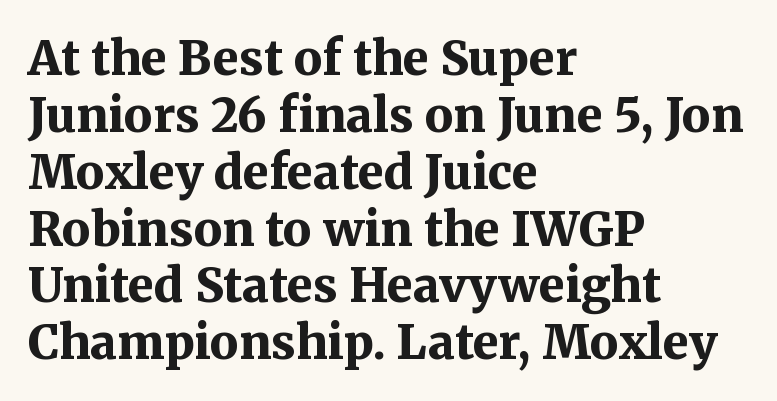
Q: Is the text bold? A: Yes.
Q: Is the text italic (slanted)? A: No, it is upright.
Q: Is the typeface a serif or a sans-serif typeface? A: Serif.
Q: Is the text underlined? A: No.
Q: How is the paragraph aligned? A: Left-aligned.
Q: Is the spacing between letters normal or unusually wide? A: Normal.
Q: Width (condensed, normal, or wide)? A: Normal.
Q: Stroke contrast? A: Medium.
Q: x-height? A: Medium.
Q: Monospaced? A: No.
